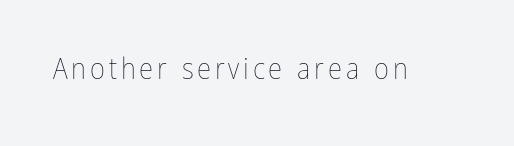
{"italic": "no", "bold": "no", "weight": "thin", "width": "condensed", "stroke_contrast": "low", "x_height": "medium", "monospaced": "no", "underline": "no", "glyph_px": 29}
